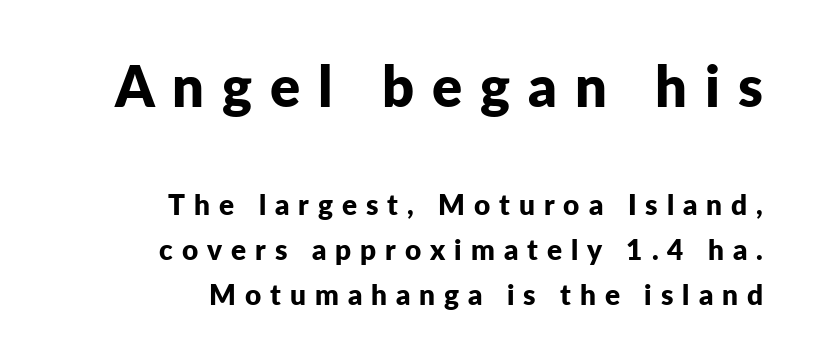
Q: Is the text bold? A: Yes.
Q: Is the text italic (slanted)? A: No, it is upright.
Q: Is the typeface a serif or a sans-serif typeface? A: Sans-serif.
Q: Is the text underlined? A: No.
Q: How is the paragraph aligned? A: Right-aligned.
Q: Is the spacing between letters normal or unusually wide? A: Unusually wide.
Q: Is the spacing between lines tight, normal or loose? A: Normal.
Q: Which block of text is set in a larger size, the first (top) or the second (bottom)? A: The first (top) one.
Q: Width (condensed, normal, or wide)? A: Normal.
Q: Stroke contrast? A: Low.
Q: x-height? A: Medium.
Q: Monospaced? A: No.
